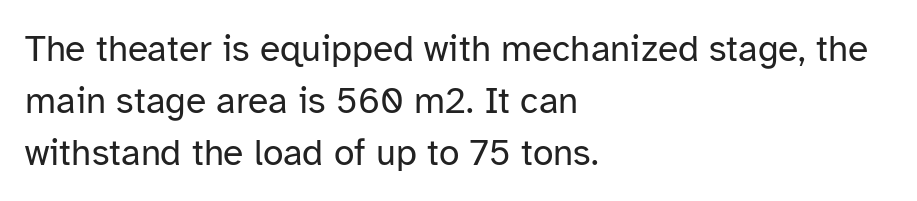
Q: Is the text bold? A: No.
Q: Is the text italic (slanted)? A: No, it is upright.
Q: Is the typeface a serif or a sans-serif typeface? A: Sans-serif.
Q: Is the text underlined? A: No.
Q: How is the paragraph aligned? A: Left-aligned.
Q: Is the spacing between letters normal or unusually wide? A: Normal.
Q: Is the spacing between lines tight, normal or loose? A: Normal.
Q: Width (condensed, normal, or wide)? A: Normal.
Q: Stroke contrast? A: Low.
Q: x-height? A: Medium.
Q: Monospaced? A: No.
